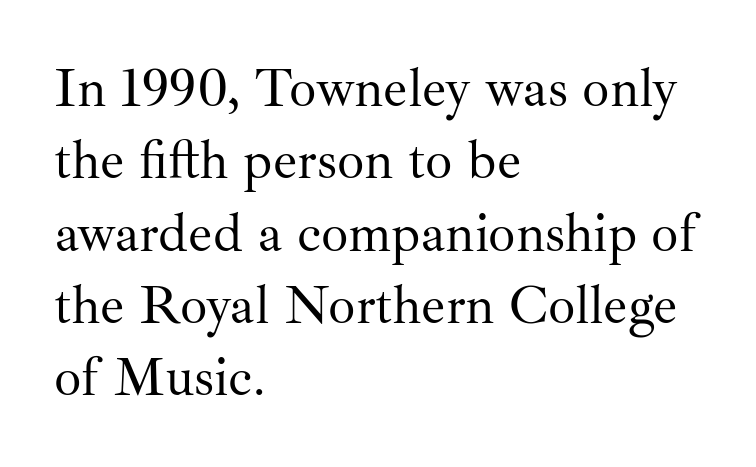
Q: Is the text bold? A: No.
Q: Is the text italic (slanted)? A: No, it is upright.
Q: Is the typeface a serif or a sans-serif typeface? A: Serif.
Q: Is the text underlined? A: No.
Q: How is the paragraph aligned? A: Left-aligned.
Q: Is the spacing between letters normal or unusually wide? A: Normal.
Q: Is the spacing between lines tight, normal or loose? A: Normal.
Q: Width (condensed, normal, or wide)? A: Normal.
Q: Stroke contrast? A: Medium.
Q: x-height? A: Small.
Q: Monospaced? A: No.
